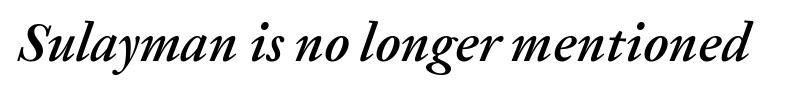
The image shows 55 px text type, italic (leaning right); set normal letter spacing, not underlined; medium stroke contrast and a medium x-height.
